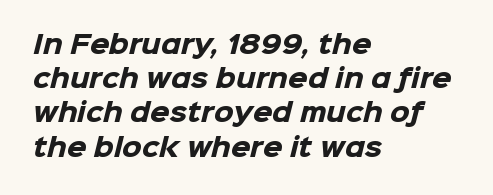
{"bold": "yes", "underline": "no", "align": "left", "line_spacing": "normal", "line_spacing_ratio": 1.37, "letter_spacing": "normal", "letter_spacing_em": 0.0, "glyph_px": 25}
